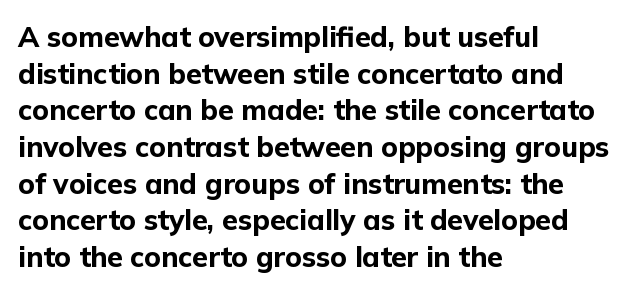
{"serif": "no", "italic": "no", "bold": "yes", "weight": "bold", "width": "normal", "stroke_contrast": "low", "x_height": "medium", "monospaced": "no", "underline": "no", "align": "left", "line_spacing": "normal", "line_spacing_ratio": 1.31, "letter_spacing": "normal", "letter_spacing_em": 0.0, "glyph_px": 28}
